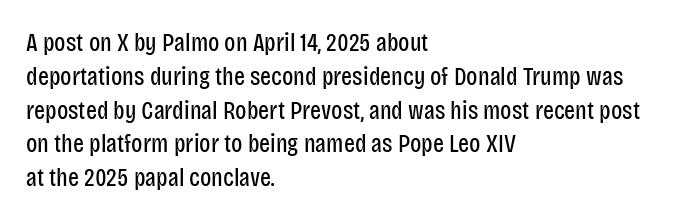
{"italic": "no", "bold": "no", "underline": "no", "align": "left", "line_spacing": "normal", "line_spacing_ratio": 1.3, "letter_spacing": "normal", "letter_spacing_em": 0.0, "glyph_px": 26}
